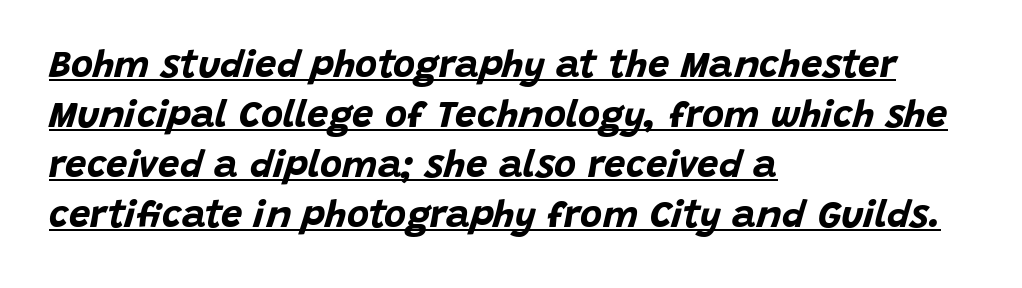
The image shows 38 px bold type, italic (leaning right); set left-aligned, normal line spacing (1.32x), normal letter spacing, underlined; low stroke contrast and a large x-height.
